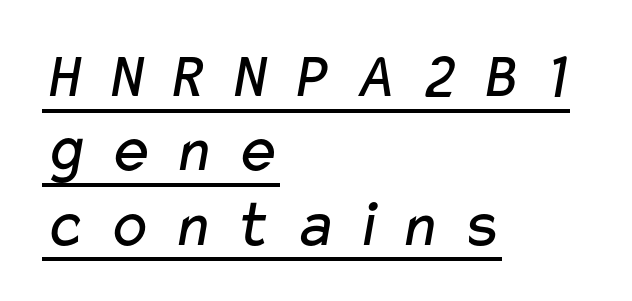
The tracking reads as deliberately expanded to a designer's eye. The text block is weighted toward the left margin, trailing off unevenly rightward. The cut favours lightness, reaching ordinary text weight at its darkest. Leading is clearly below the norm, producing a dense column.
